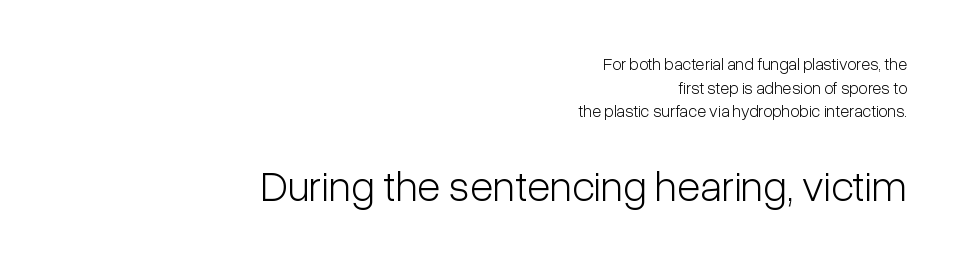
The image shows 43 px light, condensed sans-serif type, upright; set right-aligned, normal line spacing (1.39x), normal letter spacing, not underlined; the second (bottom) block is 2.53x larger; low stroke contrast and a medium x-height.
